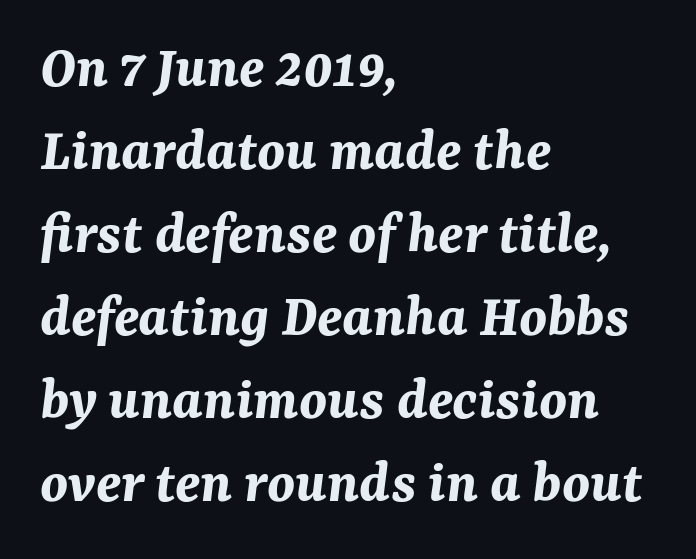
{"italic": "yes", "lean": "right", "slant_degrees": 7, "bold": "yes", "weight": "bold", "width": "normal", "stroke_contrast": "medium", "x_height": "medium", "monospaced": "no", "underline": "no", "align": "left", "line_spacing": "normal", "line_spacing_ratio": 1.34, "letter_spacing": "normal", "letter_spacing_em": 0.0, "glyph_px": 62}
